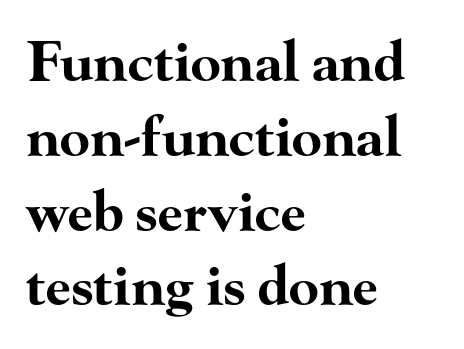
Q: Is the text bold? A: Yes.
Q: Is the text italic (slanted)? A: No, it is upright.
Q: Is the typeface a serif or a sans-serif typeface? A: Serif.
Q: Is the text underlined? A: No.
Q: How is the paragraph aligned? A: Left-aligned.
Q: Is the spacing between letters normal or unusually wide? A: Normal.
Q: Is the spacing between lines tight, normal or loose? A: Normal.
Q: Width (condensed, normal, or wide)? A: Wide.
Q: Stroke contrast? A: High.
Q: x-height? A: Small.
Q: Monospaced? A: No.
